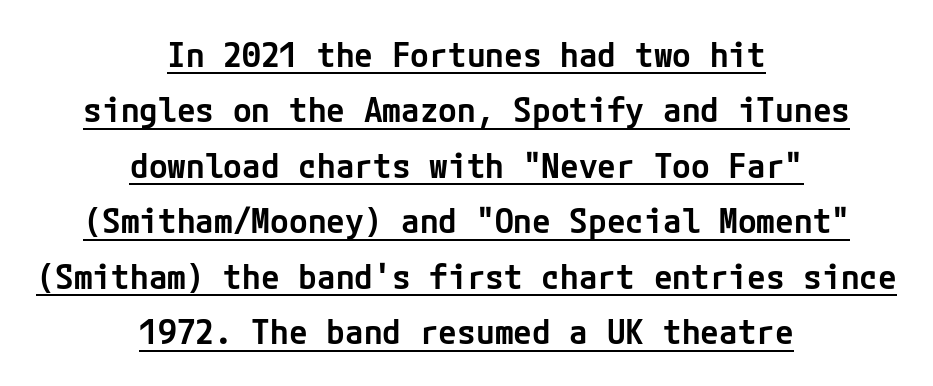
The image shows 34 px semibold sans-serif type, upright; set centered, normal line spacing (1.63x), normal letter spacing, underlined; low stroke contrast and a medium x-height.
